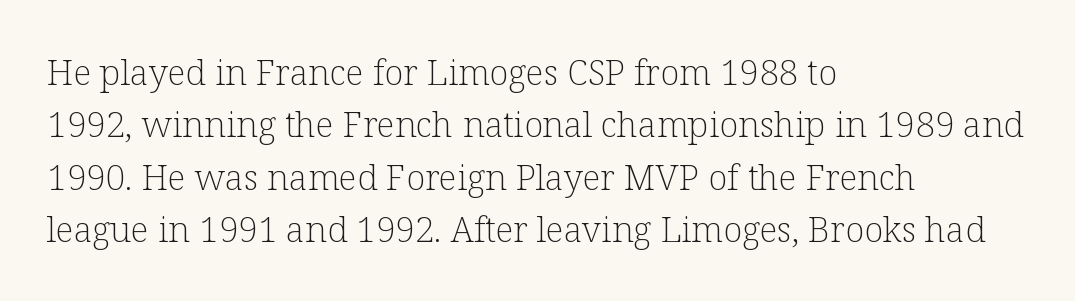
The image shows 35 px light serif type, upright; set left-aligned, normal line spacing (1.5x), normal letter spacing, not underlined; low stroke contrast and a medium x-height.
